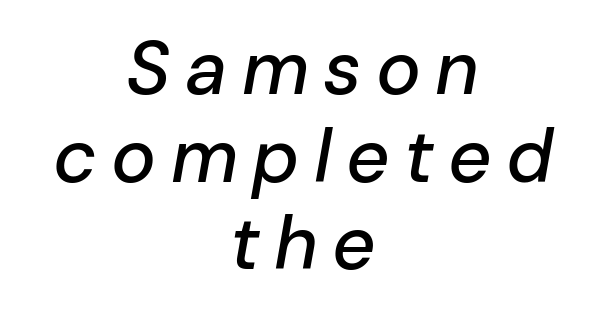
Q: Is the text italic (slanted)? A: Yes, it leans right by about 10 degrees.
Q: Is the text underlined? A: No.
Q: How is the paragraph aligned? A: Centered.
Q: Width (condensed, normal, or wide)? A: Normal.
Q: Stroke contrast? A: Low.
Q: x-height? A: Medium.
Q: Monospaced? A: No.
